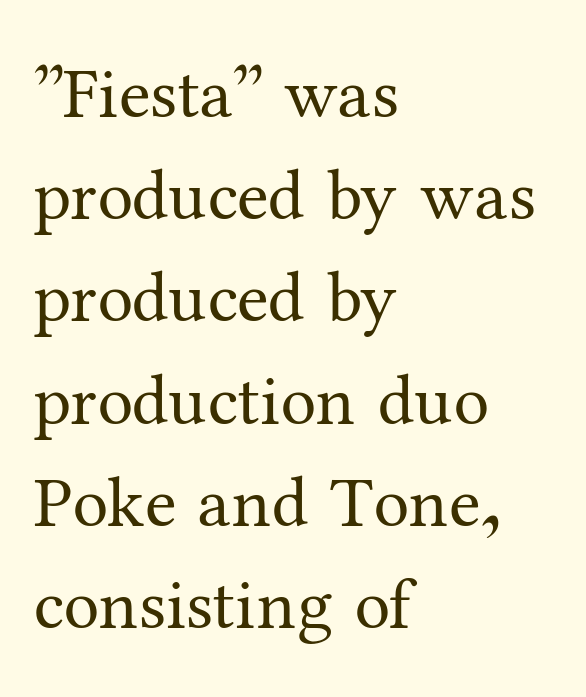
Q: Is the text bold? A: No.
Q: Is the text italic (slanted)? A: No, it is upright.
Q: Is the typeface a serif or a sans-serif typeface? A: Serif.
Q: Is the text underlined? A: No.
Q: How is the paragraph aligned? A: Left-aligned.
Q: Is the spacing between letters normal or unusually wide? A: Normal.
Q: Is the spacing between lines tight, normal or loose? A: Normal.
Q: Width (condensed, normal, or wide)? A: Normal.
Q: Stroke contrast? A: Medium.
Q: x-height? A: Medium.
Q: Monospaced? A: No.
